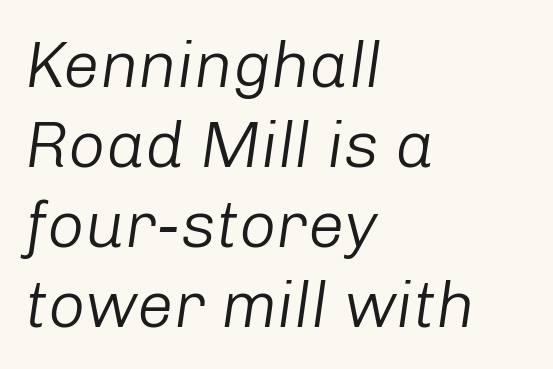
Q: Is the text bold? A: No.
Q: Is the text italic (slanted)? A: Yes, it leans right by about 8 degrees.
Q: Is the text underlined? A: No.
Q: How is the paragraph aligned? A: Left-aligned.
Q: Is the spacing between letters normal or unusually wide? A: Normal.
Q: Width (condensed, normal, or wide)? A: Normal.
Q: Stroke contrast? A: Low.
Q: x-height? A: Medium.
Q: Monospaced? A: No.
